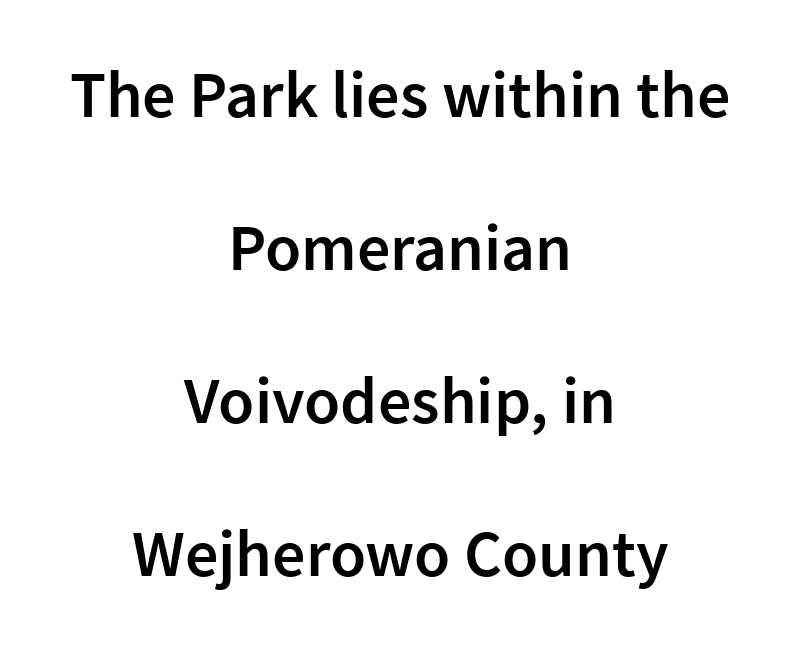
{"serif": "no", "italic": "no", "bold": "semi", "weight": "semibold", "width": "normal", "stroke_contrast": "low", "x_height": "medium", "monospaced": "no", "underline": "no", "align": "center", "line_spacing": "loose", "line_spacing_ratio": 2.32, "letter_spacing": "normal", "letter_spacing_em": 0.0, "glyph_px": 66}
